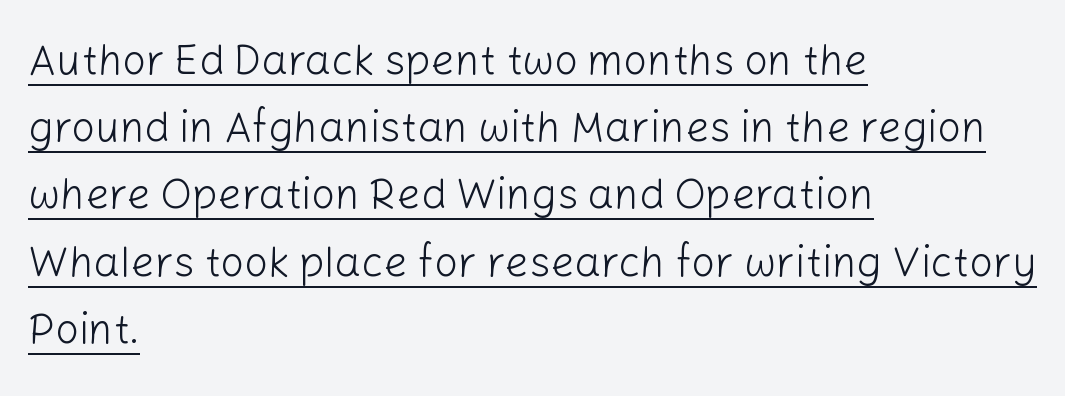
Q: Is the text bold? A: No.
Q: Is the text italic (slanted)? A: No, it is upright.
Q: Is the typeface a serif or a sans-serif typeface? A: Sans-serif.
Q: Is the text underlined? A: Yes.
Q: How is the paragraph aligned? A: Left-aligned.
Q: Is the spacing between letters normal or unusually wide? A: Normal.
Q: Is the spacing between lines tight, normal or loose? A: Normal.
Q: Width (condensed, normal, or wide)? A: Normal.
Q: Stroke contrast? A: Low.
Q: x-height? A: Medium.
Q: Monospaced? A: No.
